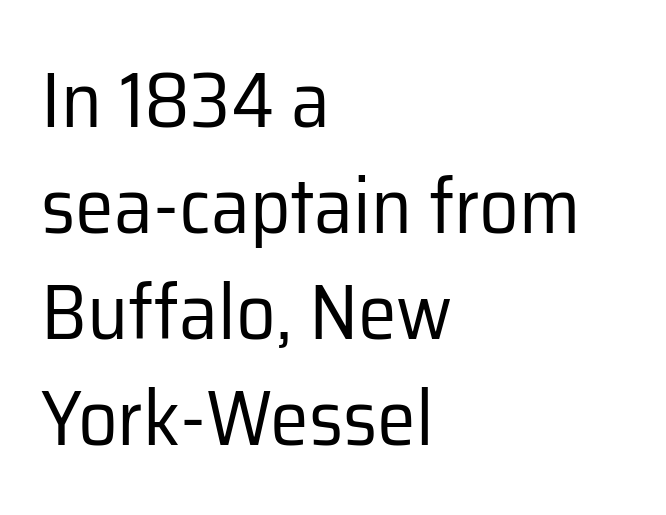
{"serif": "no", "italic": "no", "bold": "no", "weight": "regular", "width": "normal", "stroke_contrast": "low", "x_height": "medium", "monospaced": "no", "underline": "no", "align": "left", "line_spacing": "normal", "line_spacing_ratio": 1.36, "letter_spacing": "normal", "letter_spacing_em": 0.0, "glyph_px": 78}
